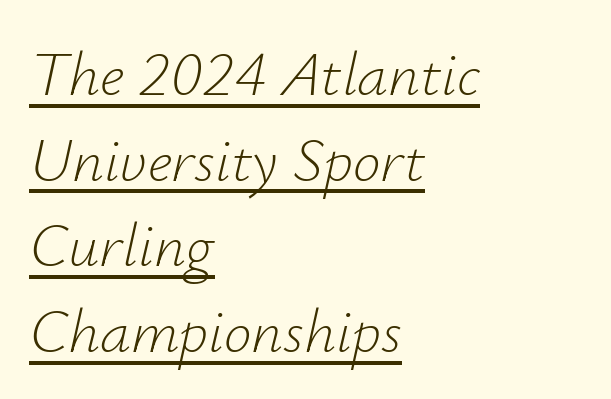
{"italic": "yes", "lean": "right", "slant_degrees": 12, "bold": "no", "weight": "light", "width": "normal", "stroke_contrast": "low", "x_height": "small", "monospaced": "no", "underline": "yes", "align": "left", "line_spacing": "normal", "line_spacing_ratio": 1.38, "letter_spacing": "normal", "letter_spacing_em": 0.0, "glyph_px": 62}
